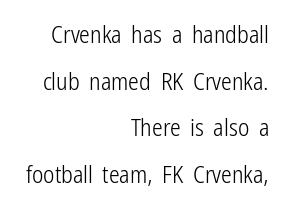
Q: Is the text bold? A: No.
Q: Is the text italic (slanted)? A: No, it is upright.
Q: Is the text underlined? A: No.
Q: How is the paragraph aligned? A: Right-aligned.
Q: Is the spacing between letters normal or unusually wide? A: Normal.
Q: Is the spacing between lines tight, normal or loose? A: Loose.
